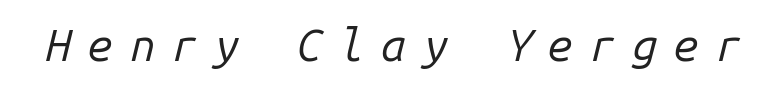
{"italic": "yes", "lean": "right", "slant_degrees": 14, "bold": "no", "weight": "regular", "width": "normal", "stroke_contrast": "low", "x_height": "medium", "monospaced": "yes", "underline": "no", "letter_spacing": "wide", "letter_spacing_em": 0.37, "glyph_px": 45}
